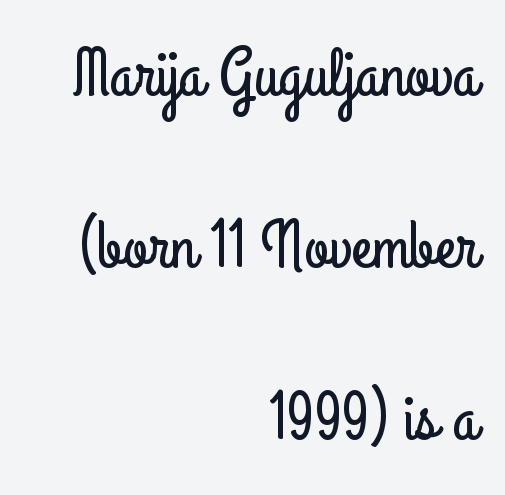
Q: Is the typeface a serif or a sans-serif typeface? A: Sans-serif.
Q: Is the text underlined? A: No.
Q: How is the paragraph aligned? A: Right-aligned.
Q: Is the spacing between letters normal or unusually wide? A: Normal.
Q: Is the spacing between lines tight, normal or loose? A: Loose.
Q: Width (condensed, normal, or wide)? A: Condensed.
Q: Stroke contrast? A: Low.
Q: x-height? A: Small.
Q: Monospaced? A: No.
